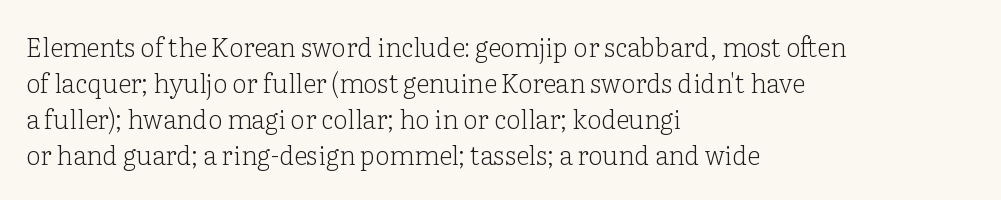
The characters are drawn with everyday or finer stroke widths. Line beginnings align vertically; line endings do not. Rule under the text: the space is simply empty. Words appear dense and cohesive because spacing is normal. Whoever set this chose a conventional vertical rhythm. Rendered with straight, roman letterforms.
